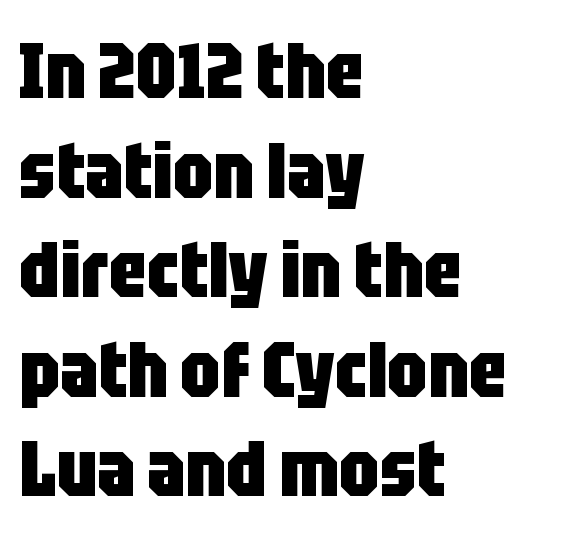
These lines were composed using upright roman letters. The gaps between neighbouring characters are ordinary and unremarkable. The ragged edge is on the right, which tells us the setting is flush left. The letters advance in unequal steps, a hallmark of proportional type. Normally led — the rows are evenly, conventionally spaced.
